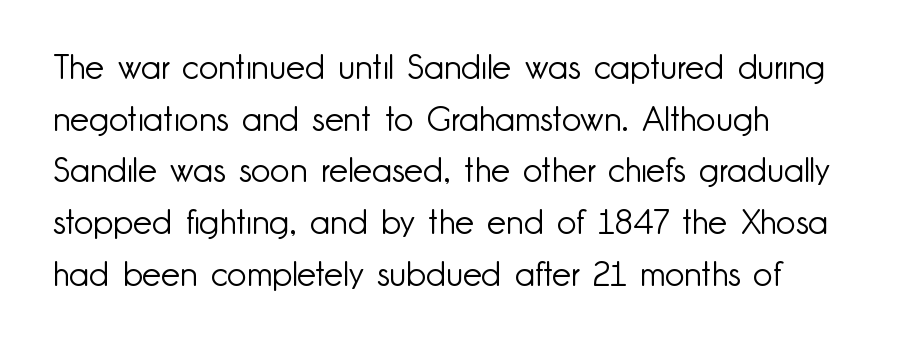
The image shows 34 px light sans-serif type, upright; set left-aligned, normal line spacing (1.52x), normal letter spacing, not underlined; low stroke contrast and a small x-height.
